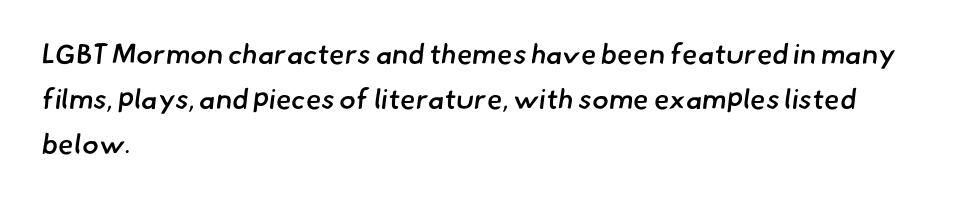
The space directly below the letters is spotless. Do the characters align in a grid? No, the font is proportional. The face used here is rendered with its standard letterfit. The text block is weighted toward the left margin, trailing off unevenly rightward.
